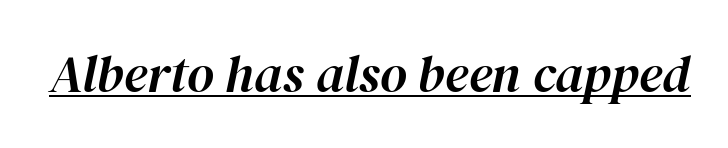
{"italic": "yes", "lean": "right", "slant_degrees": 12, "width": "normal", "stroke_contrast": "high", "x_height": "medium", "monospaced": "no", "underline": "yes", "letter_spacing": "normal", "letter_spacing_em": 0.0, "glyph_px": 52}
